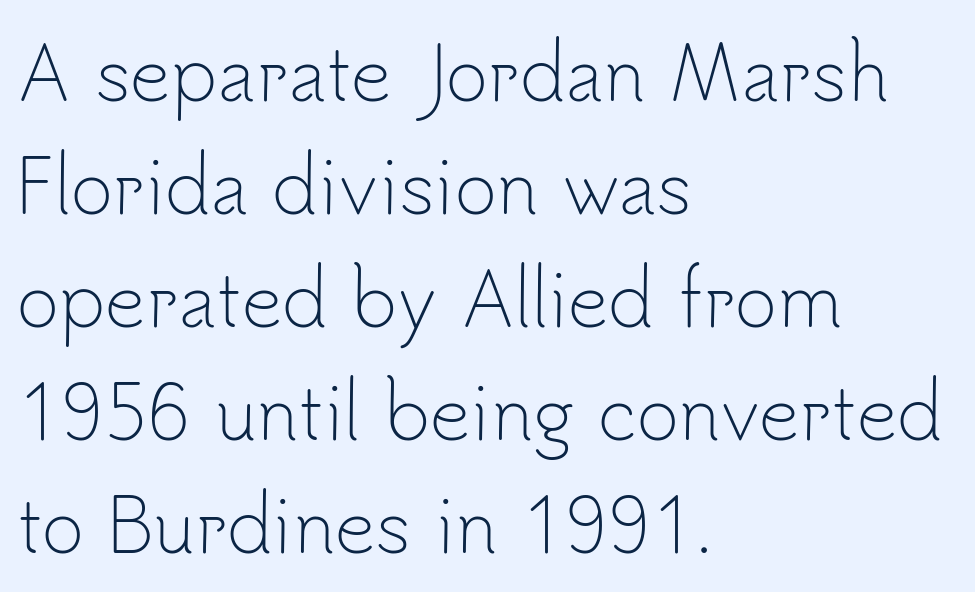
{"serif": "no", "italic": "no", "bold": "no", "weight": "light", "width": "normal", "stroke_contrast": "low", "x_height": "small", "monospaced": "no", "underline": "no", "align": "left", "line_spacing": "normal", "line_spacing_ratio": 1.57, "letter_spacing": "normal", "letter_spacing_em": 0.0, "glyph_px": 72}
